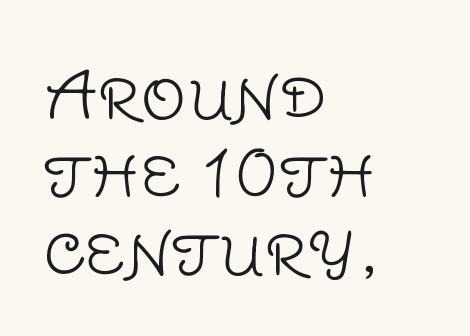
Observe the ordinary spacing: letters are neighbours, not strangers. Classification — sans serif. Is the stroke heavy? The answer is a plain regular-or-lighter.
